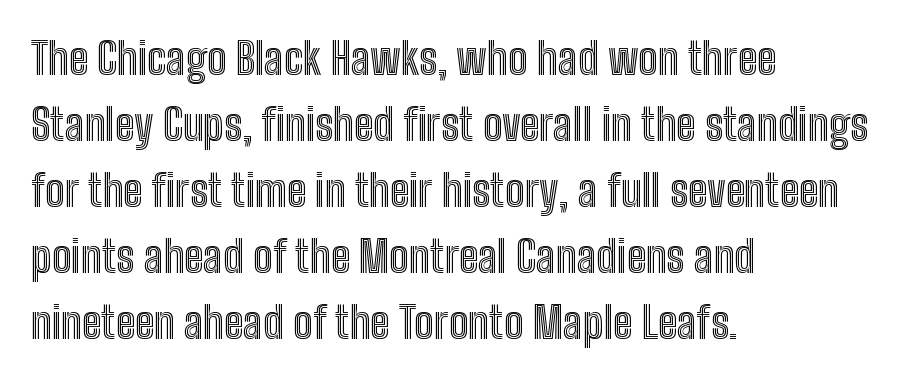
Underline: absent. Spacing verdict: proportional, widths tailored to each character. Does extra space separate the letters? No, they use regular spacing. Line spacing here is normal. A student would call this left alignment; a typographer would say flush left, rag right. These lines were composed using upright roman letters.
